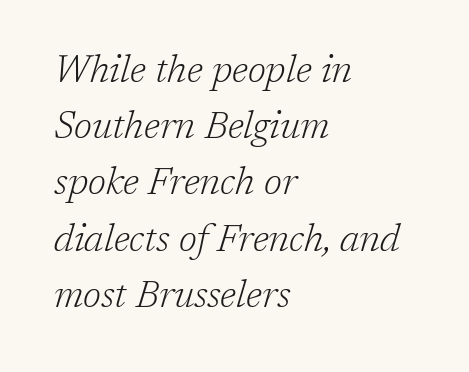
Q: Is the text bold? A: No.
Q: Is the text italic (slanted)? A: Yes, it leans right by about 17 degrees.
Q: Is the typeface a serif or a sans-serif typeface? A: Serif.
Q: Is the text underlined? A: No.
Q: How is the paragraph aligned? A: Left-aligned.
Q: Is the spacing between letters normal or unusually wide? A: Normal.
Q: Is the spacing between lines tight, normal or loose? A: Normal.
Q: Width (condensed, normal, or wide)? A: Normal.
Q: Stroke contrast? A: Low.
Q: x-height? A: Medium.
Q: Monospaced? A: No.
